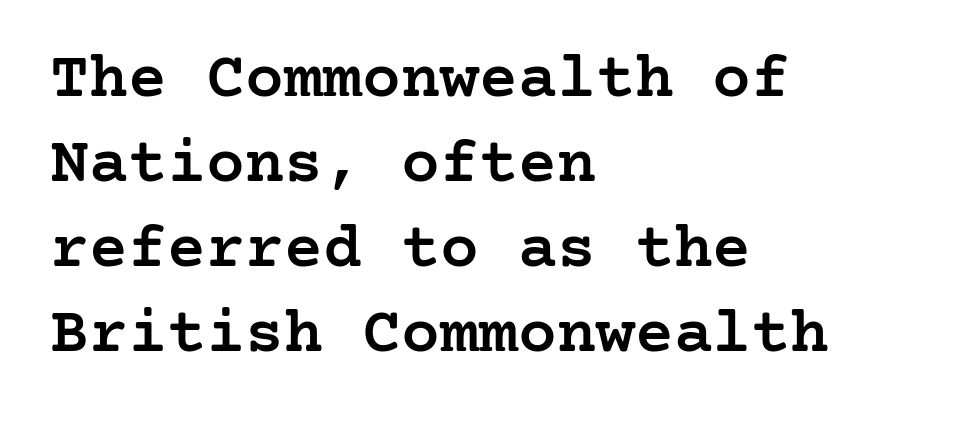
The lettering holds an erect, upright posture throughout. The passage shown is typeset with a serif family. The rendering anchors every line to the left-hand side. The string is rendered with underlining switched off.
